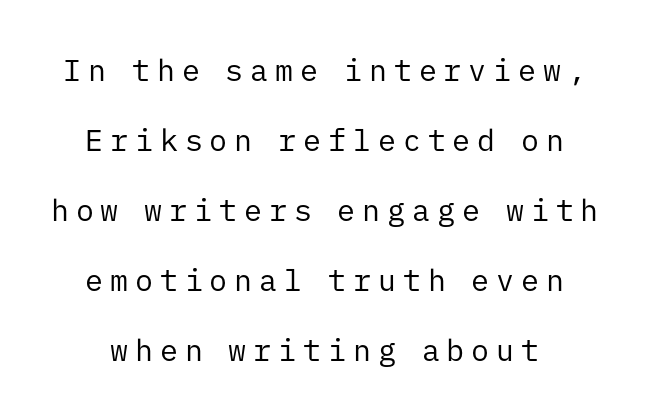
Are there feet on the stems? There aren't — it's a sans. Check under the words: just untouched page. Leading: increased. When letters stand straight like this, we call the style roman or upright. Think of a typewriter: that constant character pitch is what you see here. Each stroke keeps to a modest, everyday thickness or less.
